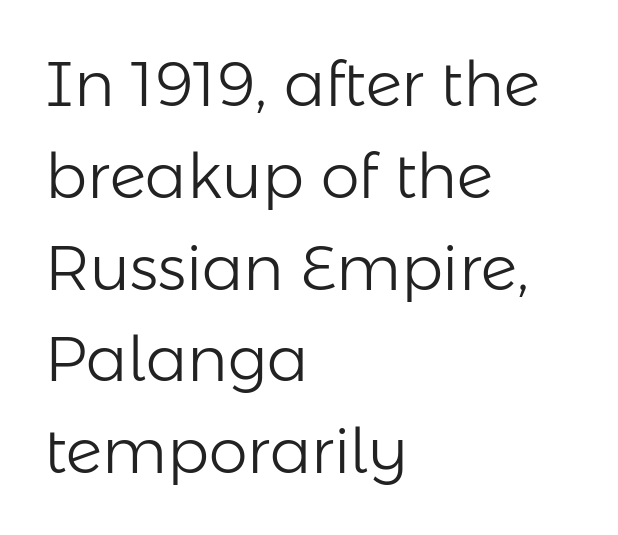
{"serif": "no", "italic": "no", "bold": "no", "weight": "light", "width": "normal", "stroke_contrast": "low", "x_height": "medium", "monospaced": "no", "underline": "no", "align": "left", "line_spacing": "normal", "line_spacing_ratio": 1.48, "letter_spacing": "normal", "letter_spacing_em": 0.0, "glyph_px": 62}
